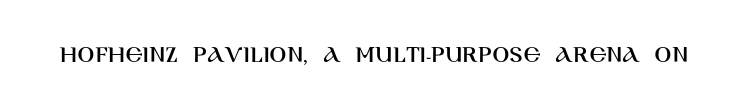
The image shows 25 px text type, upright; set normal letter spacing, not underlined.
